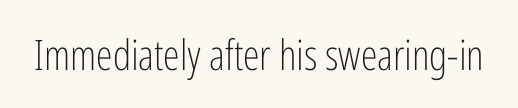
Q: Is the text bold? A: No.
Q: Is the text italic (slanted)? A: No, it is upright.
Q: Is the typeface a serif or a sans-serif typeface? A: Sans-serif.
Q: Is the text underlined? A: No.
Q: Is the spacing between letters normal or unusually wide? A: Normal.
Q: Width (condensed, normal, or wide)? A: Condensed.
Q: Stroke contrast? A: Low.
Q: x-height? A: Medium.
Q: Monospaced? A: No.
